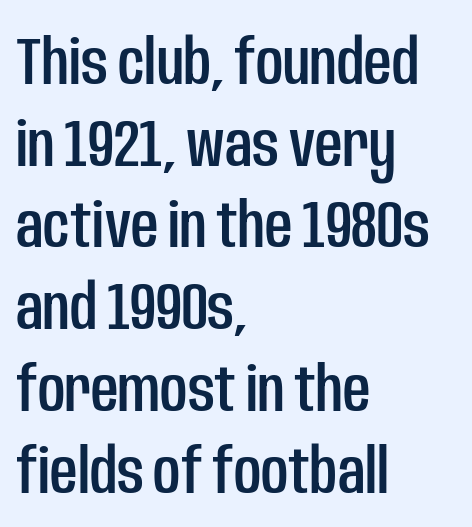
Q: Is the text italic (slanted)? A: No, it is upright.
Q: Is the typeface a serif or a sans-serif typeface? A: Sans-serif.
Q: Is the text underlined? A: No.
Q: How is the paragraph aligned? A: Left-aligned.
Q: Is the spacing between letters normal or unusually wide? A: Normal.
Q: Width (condensed, normal, or wide)? A: Condensed.
Q: Stroke contrast? A: Low.
Q: x-height? A: Large.
Q: Monospaced? A: No.
